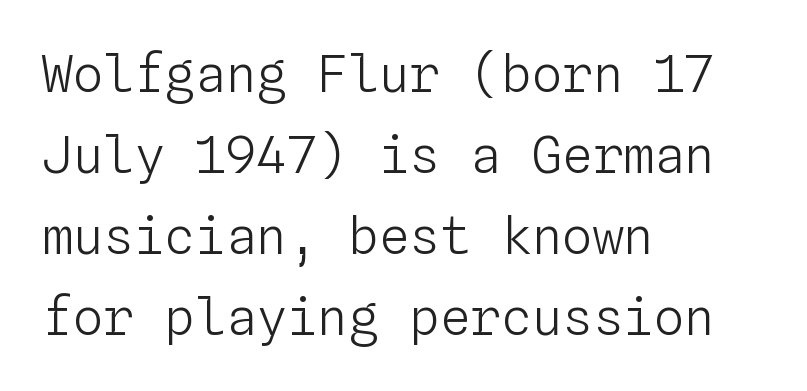
Q: Is the text bold? A: No.
Q: Is the text italic (slanted)? A: No, it is upright.
Q: Is the text underlined? A: No.
Q: How is the paragraph aligned? A: Left-aligned.
Q: Is the spacing between letters normal or unusually wide? A: Normal.
Q: Is the spacing between lines tight, normal or loose? A: Normal.
Q: Width (condensed, normal, or wide)? A: Normal.
Q: Stroke contrast? A: Low.
Q: x-height? A: Medium.
Q: Monospaced? A: Yes.
